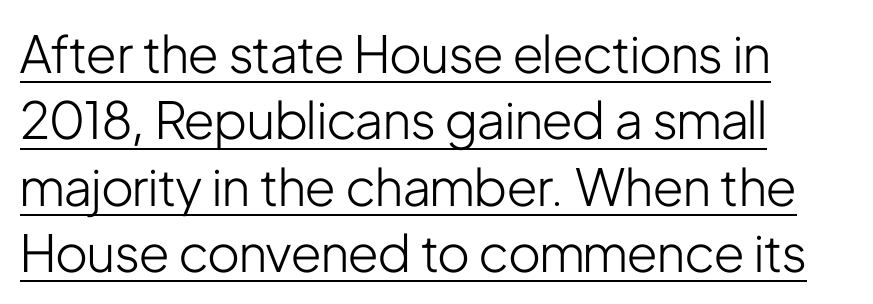
{"serif": "no", "italic": "no", "bold": "no", "weight": "light", "width": "condensed", "stroke_contrast": "low", "x_height": "medium", "monospaced": "no", "underline": "yes", "align": "left", "line_spacing": "normal", "line_spacing_ratio": 1.3, "letter_spacing": "normal", "letter_spacing_em": 0.0, "glyph_px": 51}
